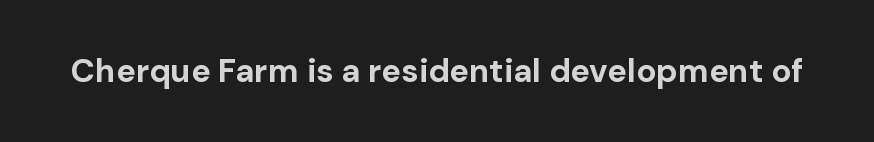
Q: Is the text bold? A: Yes.
Q: Is the text italic (slanted)? A: No, it is upright.
Q: Is the typeface a serif or a sans-serif typeface? A: Sans-serif.
Q: Is the text underlined? A: No.
Q: Is the spacing between letters normal or unusually wide? A: Normal.
Q: Width (condensed, normal, or wide)? A: Normal.
Q: Stroke contrast? A: Low.
Q: x-height? A: Medium.
Q: Monospaced? A: No.
